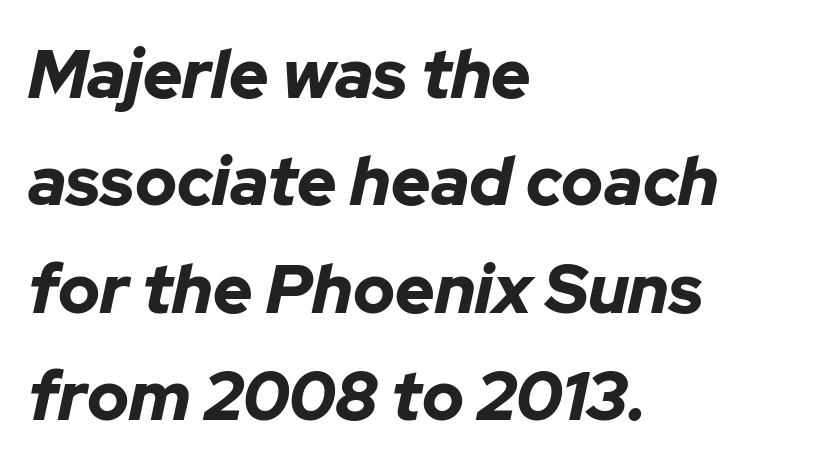
These lines are rendered in a variable-pitch font. The lettering tilts uniformly, giving the passage an italic look. The lines in this sample share a left origin and differ only in where they stop. There is no visible air inserted between adjacent glyphs. The rendering uses a bold face; every stroke is thick and dark.
